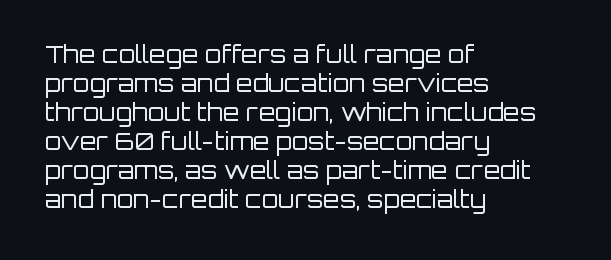
The image shows 24 px text type, upright; set left-aligned, line spacing 1.21x, normal letter spacing, not underlined.
